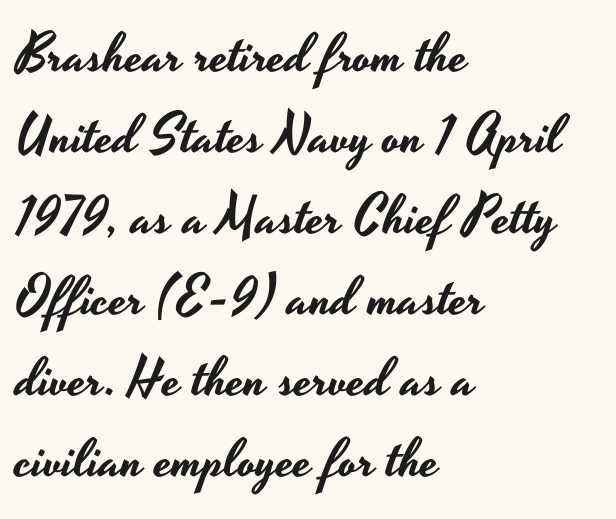
{"serif": "no", "width": "wide", "stroke_contrast": "low", "x_height": "small", "monospaced": "no", "underline": "no", "align": "left", "line_spacing": "normal", "line_spacing_ratio": 1.5, "letter_spacing": "normal", "letter_spacing_em": 0.0, "glyph_px": 54}
